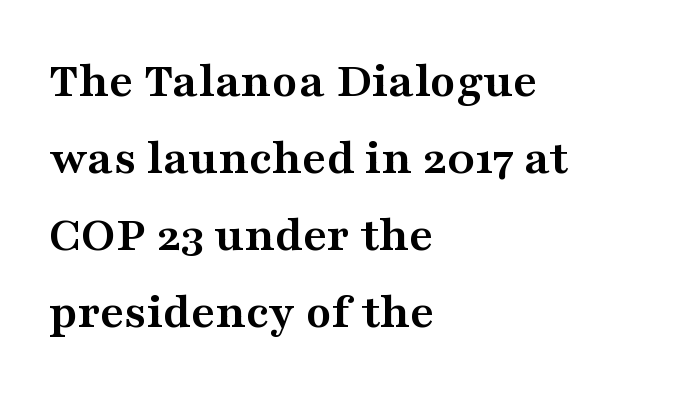
Q: Is the text bold? A: Yes.
Q: Is the text italic (slanted)? A: No, it is upright.
Q: Is the typeface a serif or a sans-serif typeface? A: Serif.
Q: Is the text underlined? A: No.
Q: How is the paragraph aligned? A: Left-aligned.
Q: Is the spacing between letters normal or unusually wide? A: Normal.
Q: Is the spacing between lines tight, normal or loose? A: Normal.
Q: Width (condensed, normal, or wide)? A: Wide.
Q: Stroke contrast? A: Medium.
Q: x-height? A: Medium.
Q: Monospaced? A: No.
